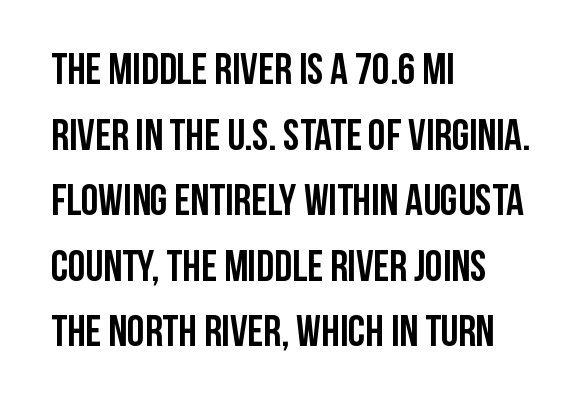
Posture: straight, roman, zero tilt. Short and long lines alike share a common starting point at left. Character widths vary here, with narrow letters taking less room than wide ones. Serif or sans? Sans — the stroke terminals are bare. No extra tracking has been applied to these lines. This sample keeps an unexceptional amount of space between lines.
